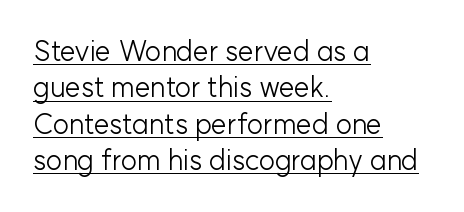
Q: Is the text bold? A: No.
Q: Is the text italic (slanted)? A: No, it is upright.
Q: Is the typeface a serif or a sans-serif typeface? A: Sans-serif.
Q: Is the text underlined? A: Yes.
Q: How is the paragraph aligned? A: Left-aligned.
Q: Is the spacing between letters normal or unusually wide? A: Normal.
Q: Is the spacing between lines tight, normal or loose? A: Normal.
Q: Width (condensed, normal, or wide)? A: Normal.
Q: Stroke contrast? A: Low.
Q: x-height? A: Medium.
Q: Monospaced? A: No.
